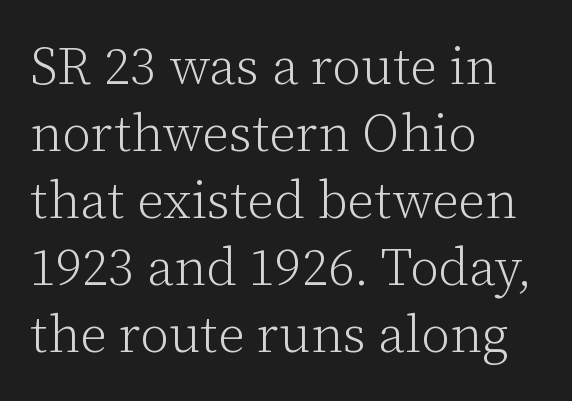
The image shows 52 px light serif type, upright; set left-aligned, normal line spacing (1.29x), normal letter spacing, not underlined; low stroke contrast and a medium x-height.
